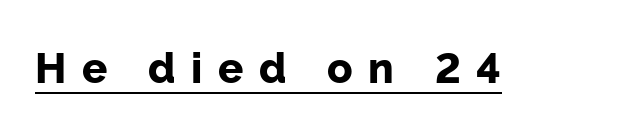
This is underlined copy, the kind a proofreader might mark for attention. Unlike italic type, these characters show no tilt at all. Here the designer chose a conventional face with non-uniform glyph widths. This sample uses a sans-serif face. The font is running at its bold setting. Is the letter spacing exaggerated? Yes — the characters are pushed far apart.
